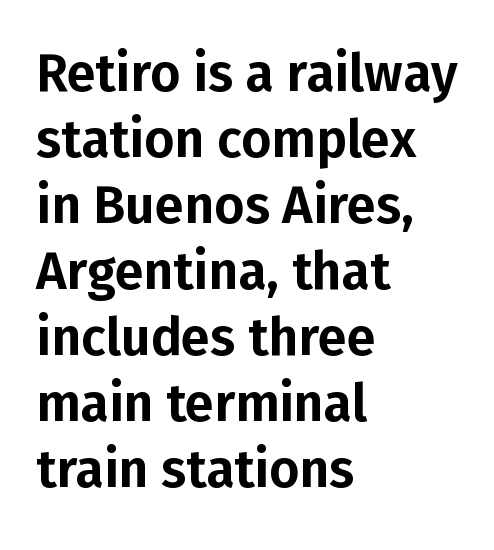
The image shows 52 px sans-serif type, upright; set left-aligned, normal line spacing (1.27x), normal letter spacing, not underlined; low stroke contrast and a medium x-height.
